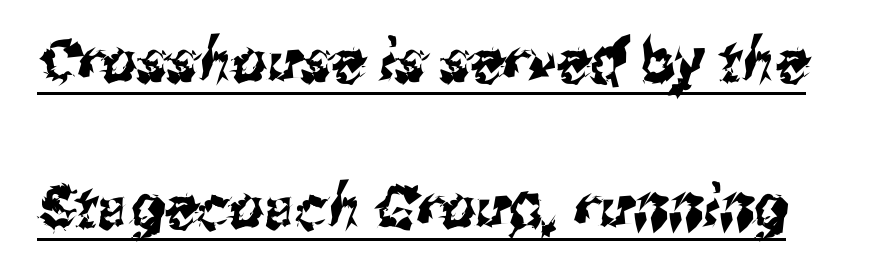
The image shows 60 px condensed sans-serif type; set loose line spacing (2.43x), normal letter spacing, underlined; medium stroke contrast and a medium x-height.
